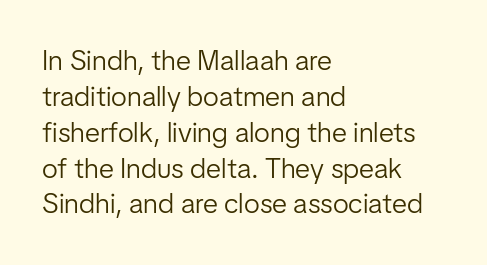
A sans-serif font was chosen for this passage. Underline: absent. Think of a printed novel: that variable character pitch is what you see here. The typography opts for an upright posture over an oblique one. One glance says typical: line gaps are just what's usual. The typeface has the unassuming heft of standard copy or less.
